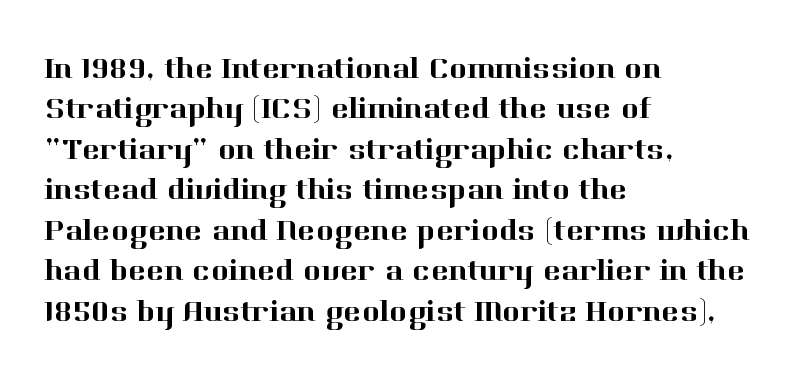
The image shows 30 px serif type, upright; set left-aligned, normal line spacing (1.35x), normal letter spacing, not underlined; high stroke contrast and a medium x-height.
